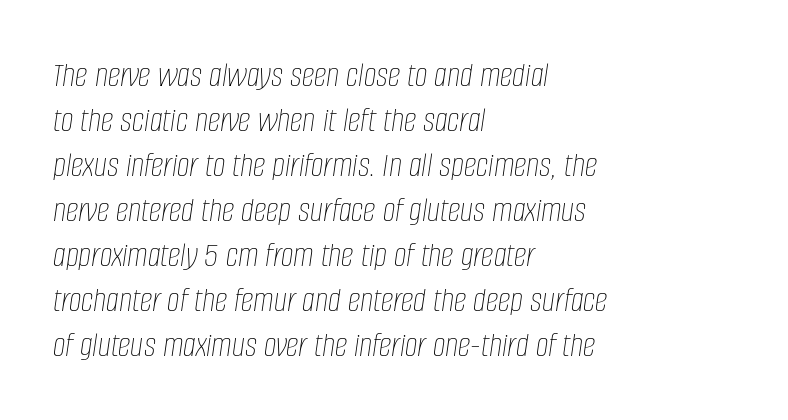
The image shows 36 px thin, condensed type, italic (leaning right); set left-aligned, normal line spacing (1.25x), normal letter spacing, not underlined; low stroke contrast and a large x-height.
